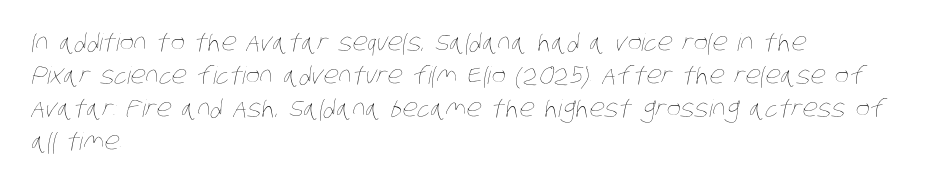
Q: Is the text bold? A: No.
Q: Is the text underlined? A: No.
Q: How is the paragraph aligned? A: Left-aligned.
Q: Is the spacing between letters normal or unusually wide? A: Normal.
Q: Is the spacing between lines tight, normal or loose? A: Normal.
